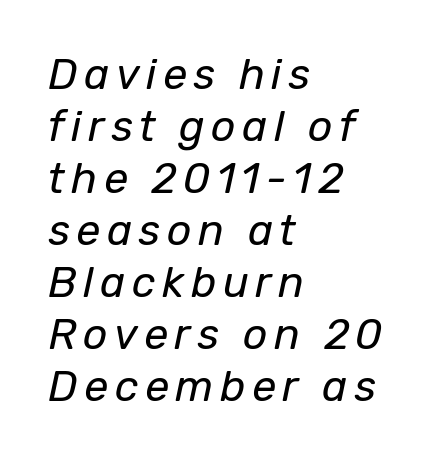
{"italic": "yes", "lean": "right", "slant_degrees": 12, "bold": "no", "weight": "regular", "width": "normal", "stroke_contrast": "low", "x_height": "medium", "monospaced": "no", "underline": "no", "align": "left", "line_spacing_ratio": 1.21, "glyph_px": 43}
